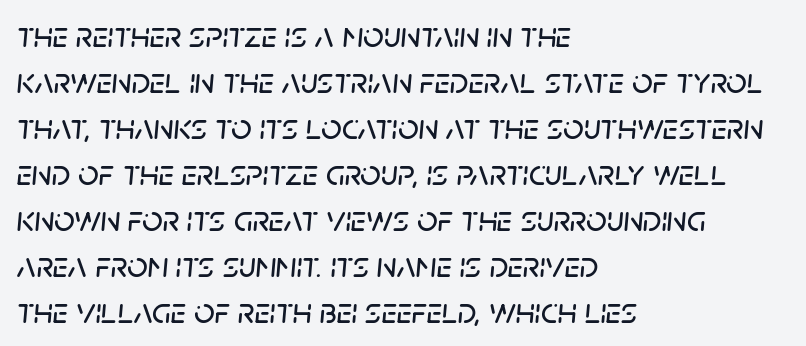
The image shows 36 px text type, italic (leaning right); set left-aligned, normal line spacing (1.28x), normal letter spacing, not underlined; low stroke contrast and a large x-height.
